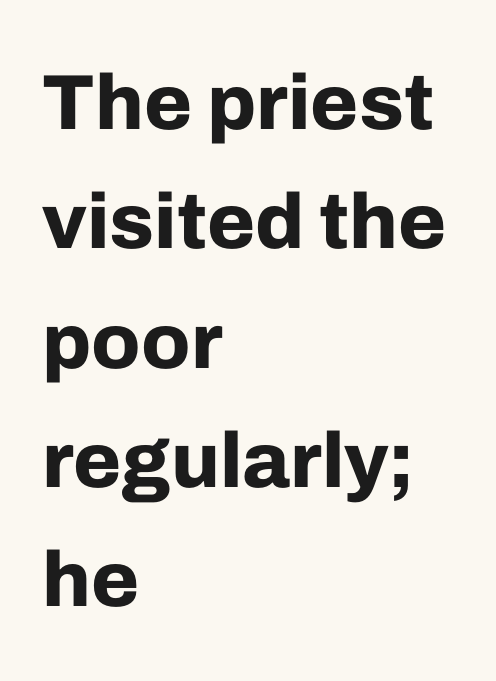
{"serif": "no", "italic": "no", "bold": "yes", "weight": "bold", "width": "normal", "stroke_contrast": "low", "x_height": "medium", "monospaced": "no", "underline": "no", "align": "left", "line_spacing": "normal", "line_spacing_ratio": 1.53, "letter_spacing": "normal", "letter_spacing_em": 0.0, "glyph_px": 78}
